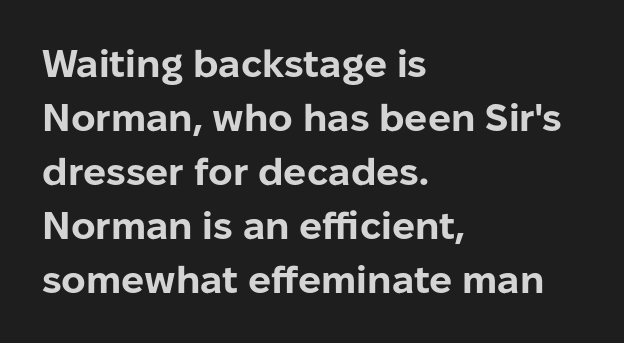
Italic? Not at all — the glyphs are vertical. Here the glyphs are tracked normally, forming tight word shapes. Is this a sans? Yes — the strokes have no serifs. Decoration check: the copy has no underline. The rendering anchors every line to the left-hand side. Proportional: the letters do not fall into vertical columns.
